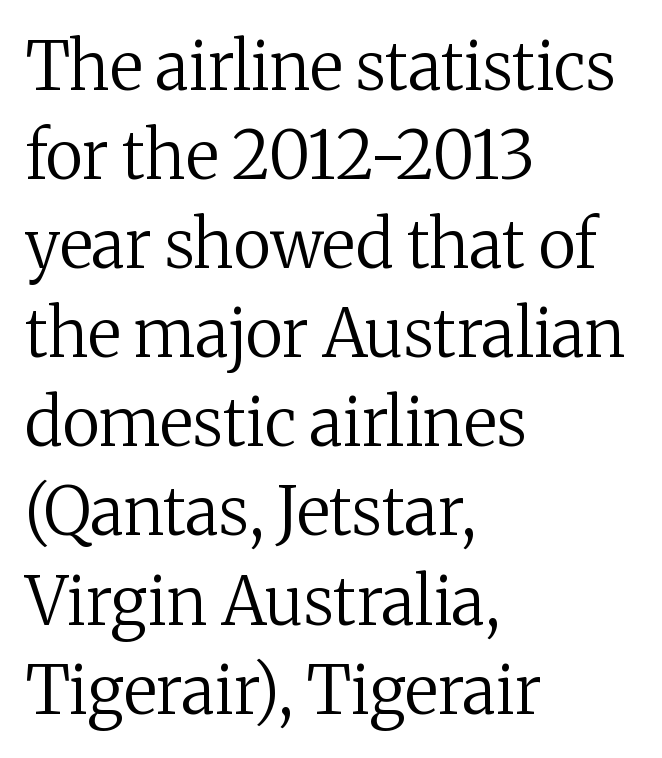
Q: Is the text bold? A: No.
Q: Is the text italic (slanted)? A: No, it is upright.
Q: Is the typeface a serif or a sans-serif typeface? A: Serif.
Q: Is the text underlined? A: No.
Q: How is the paragraph aligned? A: Left-aligned.
Q: Is the spacing between letters normal or unusually wide? A: Normal.
Q: Is the spacing between lines tight, normal or loose? A: Normal.
Q: Width (condensed, normal, or wide)? A: Normal.
Q: Stroke contrast? A: Medium.
Q: x-height? A: Medium.
Q: Monospaced? A: No.
